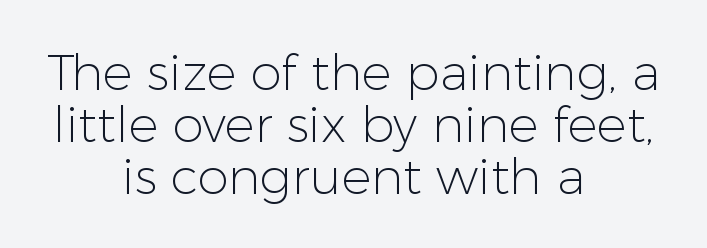
The letters advance in unequal steps, a hallmark of proportional type. The letters stand upright; this is a roman face. No chunkiness to these letters — they're not bold. Examine the stroke ends and you'll find no serifs. Alignment: centered.
